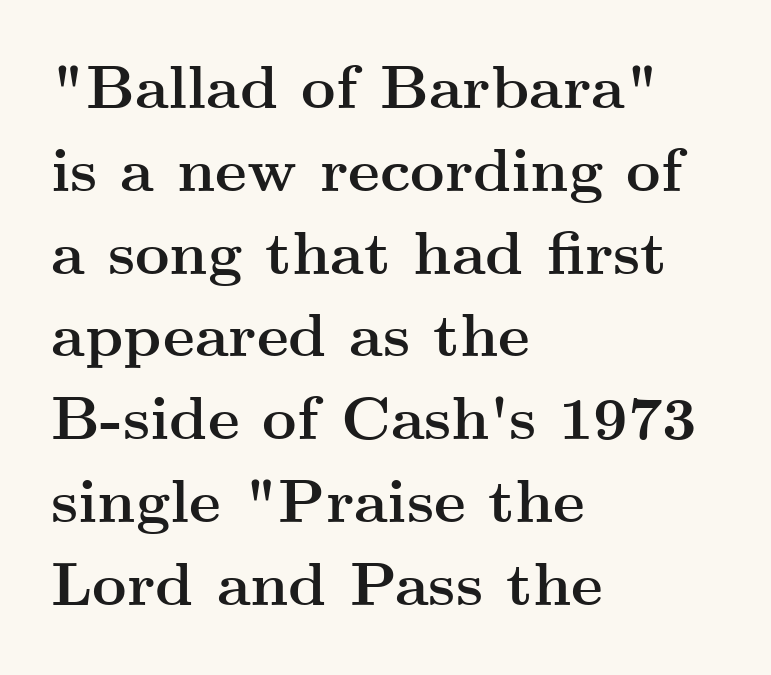
Q: Is the text bold? A: Yes.
Q: Is the text italic (slanted)? A: No, it is upright.
Q: Is the typeface a serif or a sans-serif typeface? A: Serif.
Q: Is the text underlined? A: No.
Q: How is the paragraph aligned? A: Left-aligned.
Q: Is the spacing between letters normal or unusually wide? A: Normal.
Q: Is the spacing between lines tight, normal or loose? A: Normal.
Q: Width (condensed, normal, or wide)? A: Wide.
Q: Stroke contrast? A: Medium.
Q: x-height? A: Small.
Q: Monospaced? A: No.
